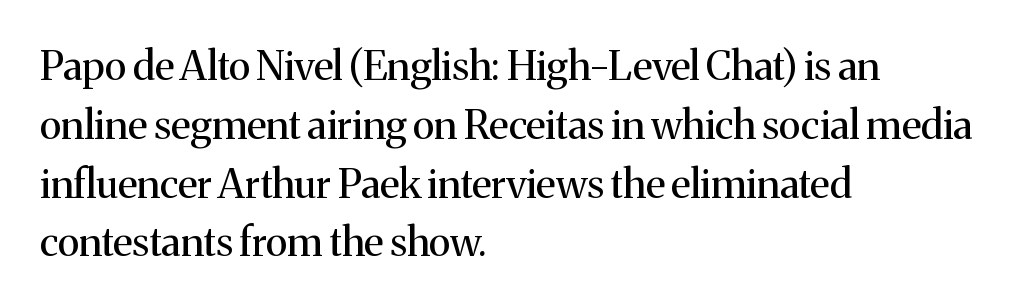
Q: Is the text bold? A: No.
Q: Is the text italic (slanted)? A: No, it is upright.
Q: Is the typeface a serif or a sans-serif typeface? A: Serif.
Q: Is the text underlined? A: No.
Q: How is the paragraph aligned? A: Left-aligned.
Q: Is the spacing between letters normal or unusually wide? A: Normal.
Q: Is the spacing between lines tight, normal or loose? A: Normal.
Q: Width (condensed, normal, or wide)? A: Normal.
Q: Stroke contrast? A: Medium.
Q: x-height? A: Medium.
Q: Monospaced? A: No.
